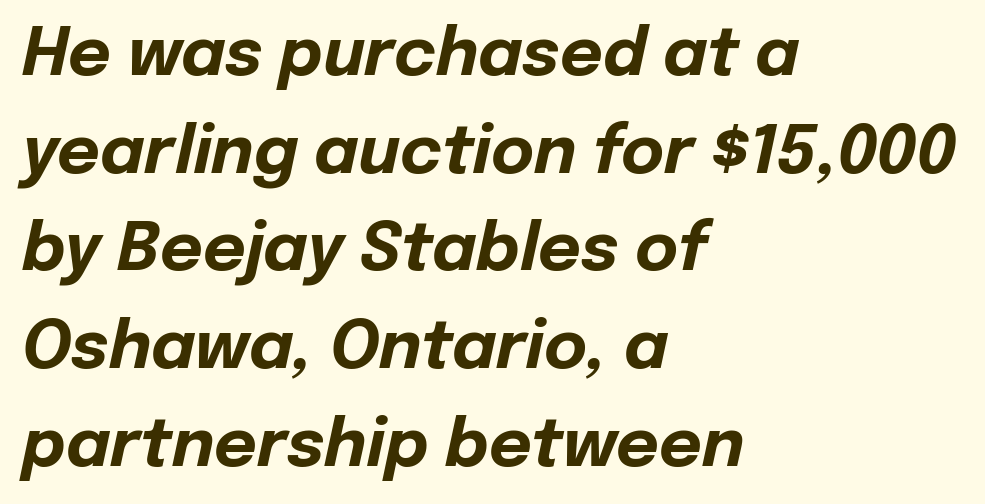
{"italic": "yes", "lean": "right", "slant_degrees": 12, "bold": "yes", "weight": "bold", "width": "normal", "stroke_contrast": "low", "x_height": "medium", "monospaced": "no", "underline": "no", "align": "left", "line_spacing": "normal", "line_spacing_ratio": 1.48, "letter_spacing": "normal", "letter_spacing_em": 0.0, "glyph_px": 66}
